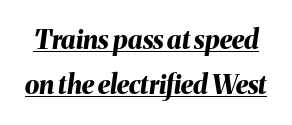
The string is rendered with underlining switched on. Each word holds together tightly as a unit, with standard inter-letter gaps. Tall strokes in this sample are angled rather than plumb. Heavy-handed strokes throughout: this text is bold.
